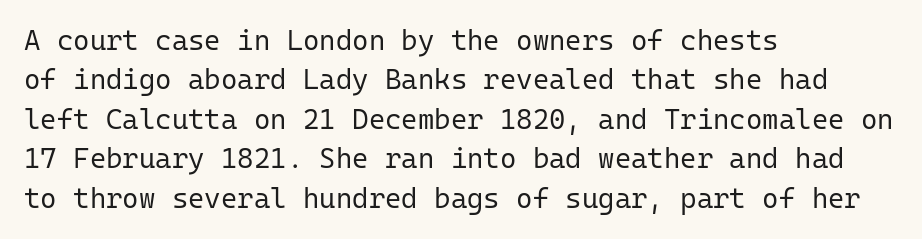
The image shows 28 px regular-weight sans-serif type, upright, monospaced; set left-aligned, normal line spacing (1.41x), normal letter spacing, not underlined; low stroke contrast and a medium x-height.
